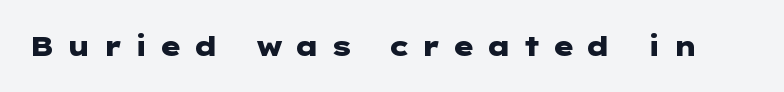
The glyphs are unaccompanied by any horizontal stroke below them. What weight is shown? A full bold with thick strokes. What stands out about the letter spacing? Its width — letters are far apart. This is the regular roman posture of the typeface.
